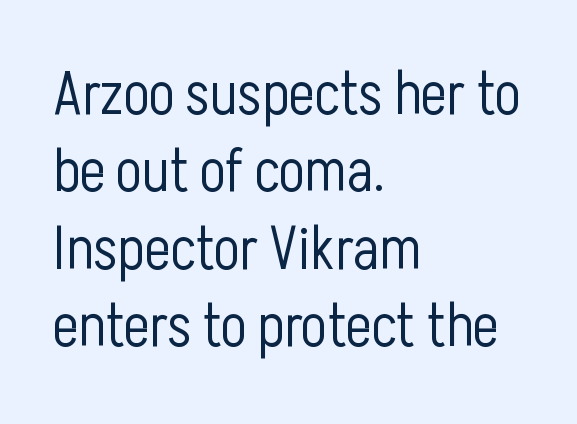
The image shows 61 px light, condensed sans-serif type, upright; set left-aligned, normal line spacing (1.27x), normal letter spacing, not underlined; low stroke contrast and a medium x-height.
